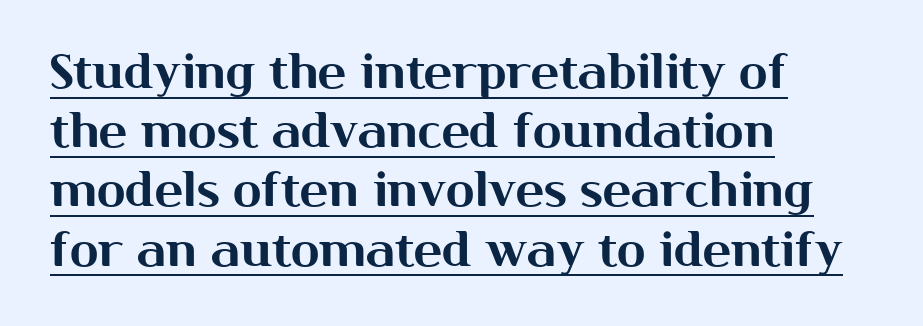
Q: Is the text italic (slanted)? A: No, it is upright.
Q: Is the typeface a serif or a sans-serif typeface? A: Sans-serif.
Q: Is the text underlined? A: Yes.
Q: How is the paragraph aligned? A: Left-aligned.
Q: Is the spacing between letters normal or unusually wide? A: Normal.
Q: Is the spacing between lines tight, normal or loose? A: Normal.
Q: Width (condensed, normal, or wide)? A: Normal.
Q: Stroke contrast? A: Medium.
Q: x-height? A: Medium.
Q: Monospaced? A: No.
